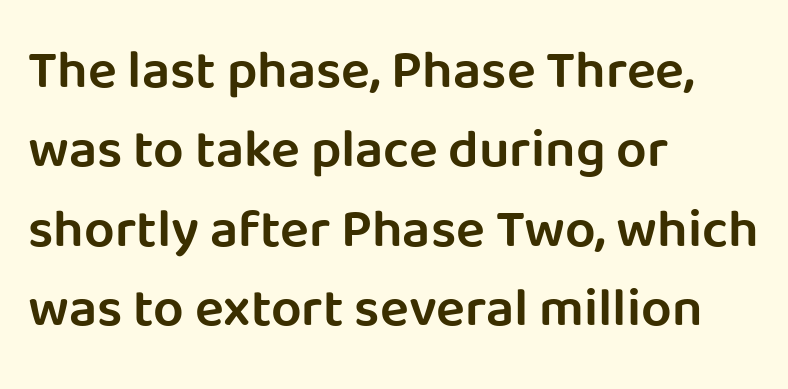
{"serif": "no", "italic": "no", "bold": "semi", "weight": "semibold", "width": "normal", "stroke_contrast": "low", "x_height": "large", "monospaced": "no", "underline": "no", "align": "left", "line_spacing": "normal", "line_spacing_ratio": 1.47, "letter_spacing": "normal", "letter_spacing_em": 0.0, "glyph_px": 54}
